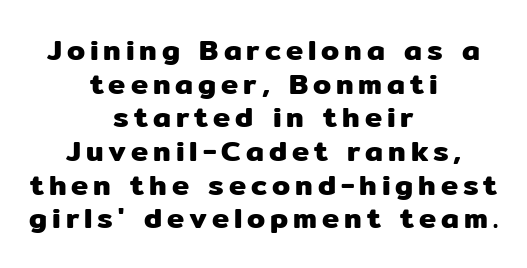
{"serif": "no", "italic": "no", "width": "normal", "stroke_contrast": "low", "x_height": "medium", "monospaced": "no", "underline": "no", "align": "center", "line_spacing_ratio": 1.16, "glyph_px": 29}
